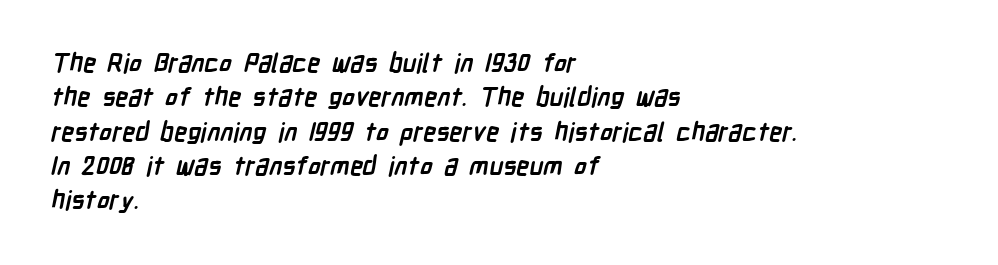
The rendering anchors every line to the left-hand side. The gap between lines stays unmarked. The characters look thick and weighty, a clear bold. Normally led — the rows are evenly, conventionally spaced. Letter spacing: default.
